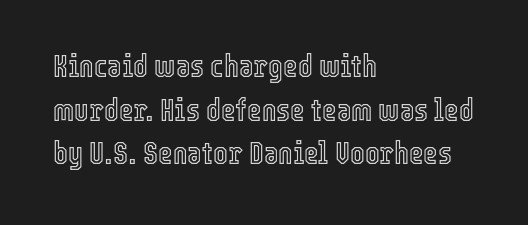
The image shows 31 px condensed type, upright; set left-aligned, normal line spacing (1.41x), normal letter spacing, not underlined; a medium x-height.
